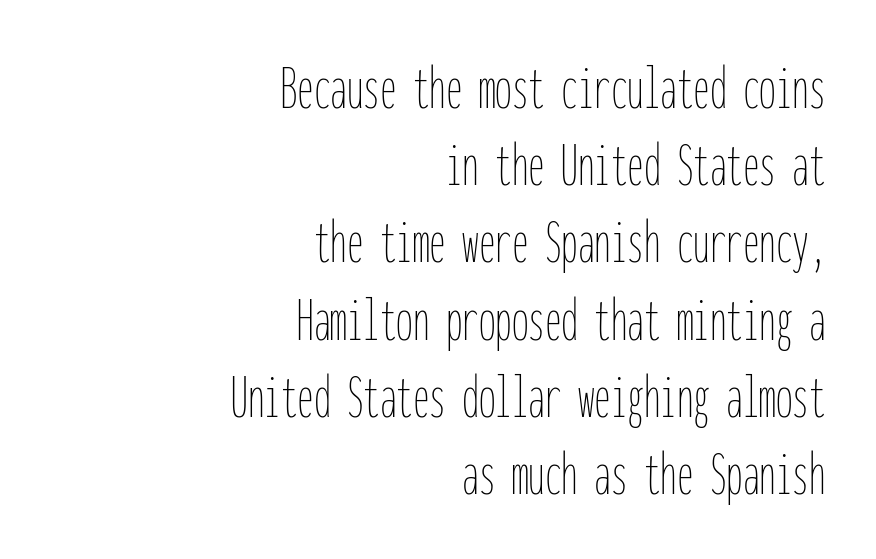
The image shows 66 px thin, condensed type, upright, monospaced; set right-aligned, line spacing 1.17x, normal letter spacing, not underlined; low stroke contrast and a medium x-height.
